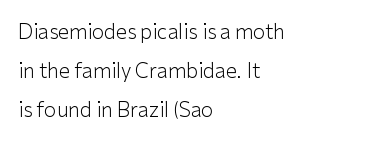
The image shows 20 px text type, upright; set left-aligned, loose line spacing (1.95x), normal letter spacing, not underlined.
